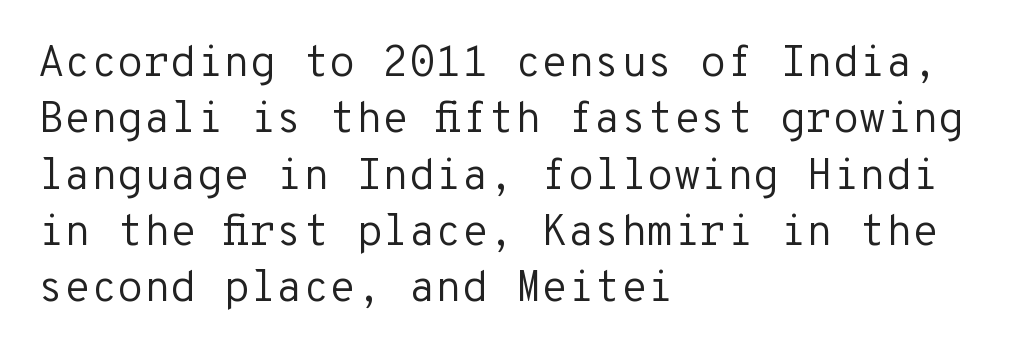
The image shows 43 px regular-weight sans-serif type, upright, monospaced; set left-aligned, normal line spacing (1.31x), normal letter spacing, not underlined; low stroke contrast and a medium x-height.
